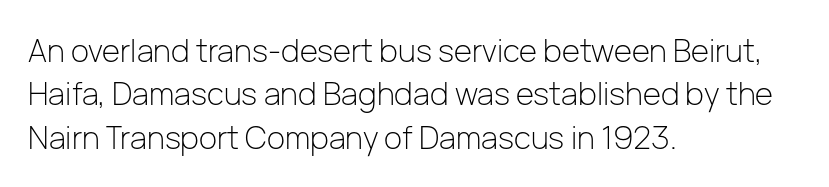
Compared with a centered layout, this one pins lines to the left instead. On a weight scale, this lands at 450 or below. The letters stand upright; this is a roman face. The string is rendered with underlining switched off.
